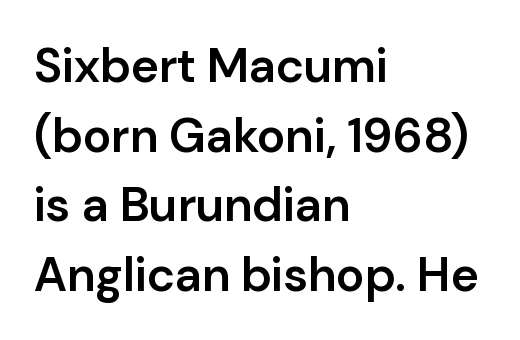
Honestly, there is no underline to notice here at all. Line starts are locked; line ends wander. This block has exactly the height ordinary leading produces. Letter spacing: default. Are there feet on the stems? There aren't — it's a sans.
